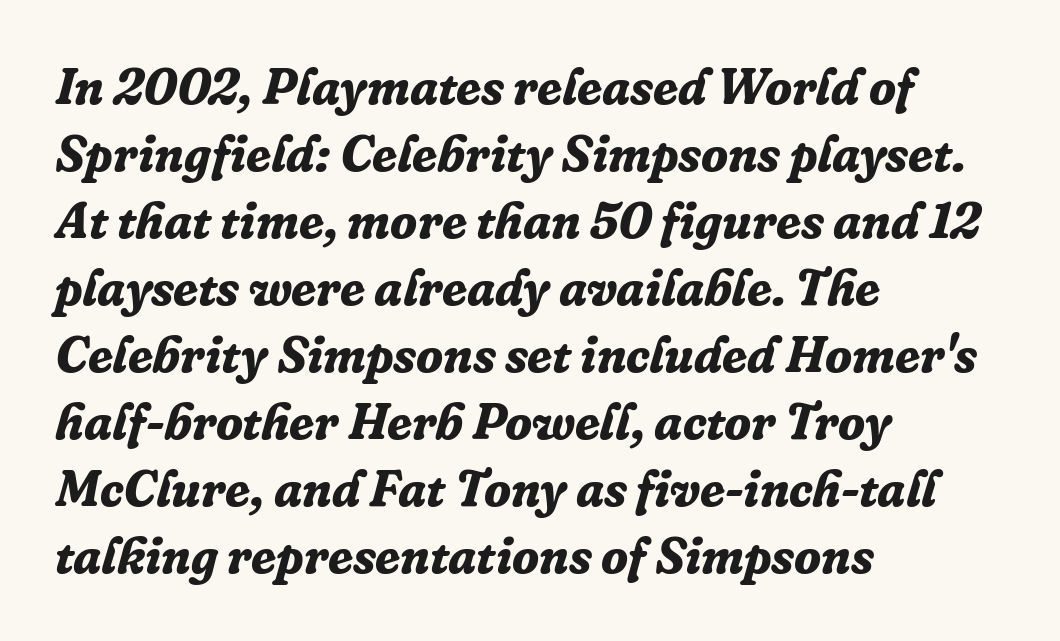
Q: Is the text bold? A: Yes.
Q: Is the text italic (slanted)? A: Yes, it leans right by about 16 degrees.
Q: Is the typeface a serif or a sans-serif typeface? A: Serif.
Q: Is the text underlined? A: No.
Q: How is the paragraph aligned? A: Left-aligned.
Q: Is the spacing between letters normal or unusually wide? A: Normal.
Q: Is the spacing between lines tight, normal or loose? A: Normal.
Q: Width (condensed, normal, or wide)? A: Normal.
Q: Stroke contrast? A: Low.
Q: x-height? A: Medium.
Q: Monospaced? A: No.
